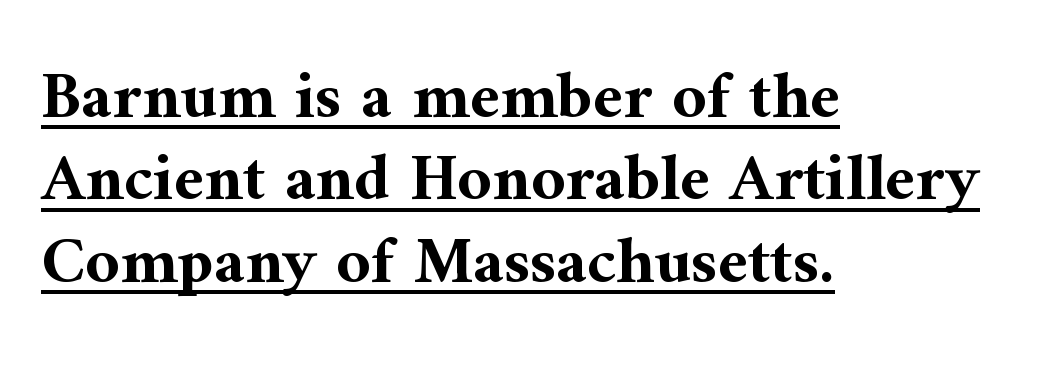
The image shows 67 px bold serif type, upright; set left-aligned, line spacing 1.23x, normal letter spacing, underlined; medium stroke contrast and a medium x-height.
